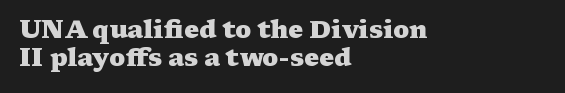
The strip under each line holds only bare page. Words appear dense and cohesive because spacing is normal. Reading down the column, the eye jumps only a short way to each next line. Each glyph is drawn with heavy, bold strokes. Short and long lines alike share a common starting point at left.
